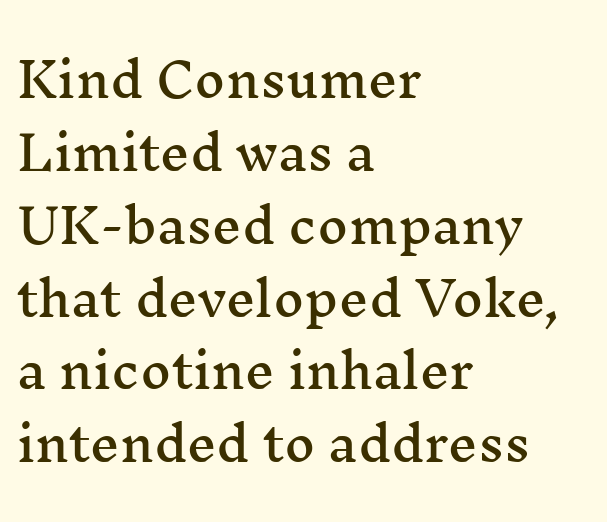
The zone under the glyphs is completely vacant. The rows are spaced the way most documents space them. You can tell it's not italic because the verticals are truly vertical. The passage shown is typed in a proportional face where columns would drift. The typesetter chose a ragged-right arrangement here.
